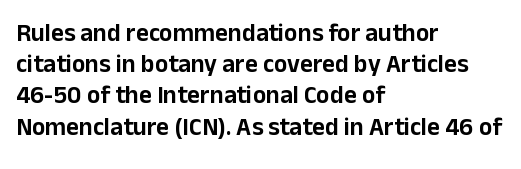
Q: Is the text italic (slanted)? A: No, it is upright.
Q: Is the text underlined? A: No.
Q: How is the paragraph aligned? A: Left-aligned.
Q: Is the spacing between letters normal or unusually wide? A: Normal.
Q: Is the spacing between lines tight, normal or loose? A: Normal.
